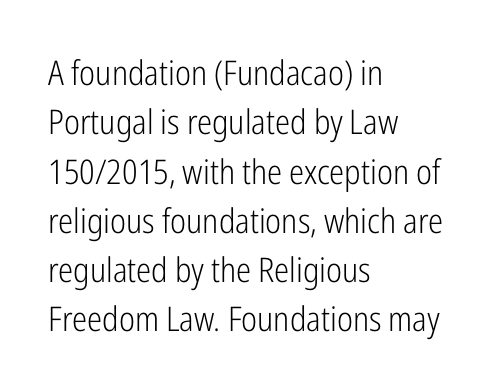
{"serif": "no", "italic": "no", "bold": "no", "weight": "light", "width": "condensed", "stroke_contrast": "low", "x_height": "medium", "monospaced": "no", "underline": "no", "align": "left", "line_spacing": "normal", "line_spacing_ratio": 1.45, "letter_spacing": "normal", "letter_spacing_em": 0.0, "glyph_px": 34}
